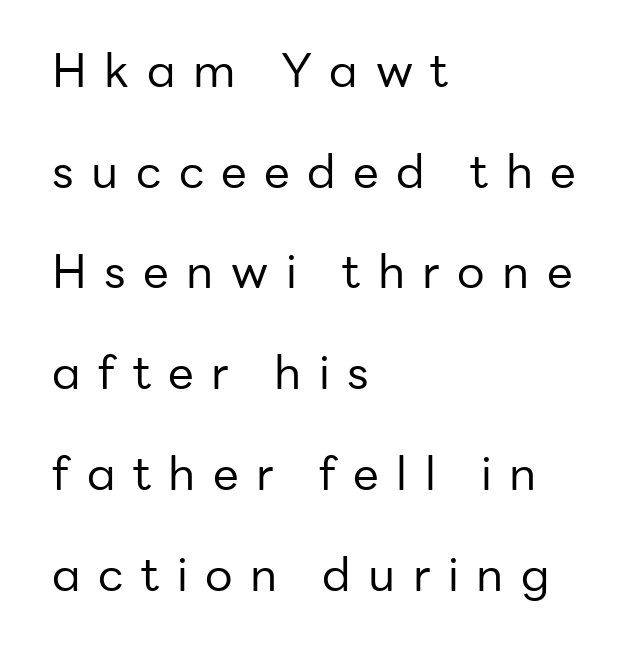
Q: Is the text bold? A: No.
Q: Is the text italic (slanted)? A: No, it is upright.
Q: Is the typeface a serif or a sans-serif typeface? A: Sans-serif.
Q: Is the text underlined? A: No.
Q: How is the paragraph aligned? A: Left-aligned.
Q: Is the spacing between letters normal or unusually wide? A: Unusually wide.
Q: Is the spacing between lines tight, normal or loose? A: Loose.
Q: Width (condensed, normal, or wide)? A: Normal.
Q: Stroke contrast? A: Low.
Q: x-height? A: Medium.
Q: Monospaced? A: No.
